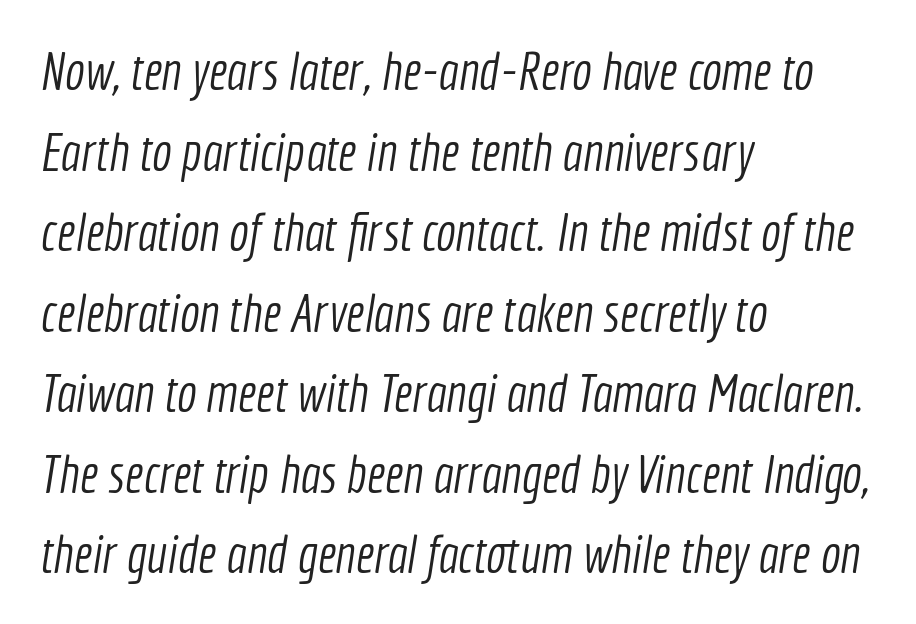
The typesetter chose a ragged-right arrangement here. Look at the tracking — it's just the regular setting, nothing added. The letterforms sit at book weight or below. Each new line begins a customary step beneath the previous one. Spacing verdict: proportional, widths tailored to each character.
